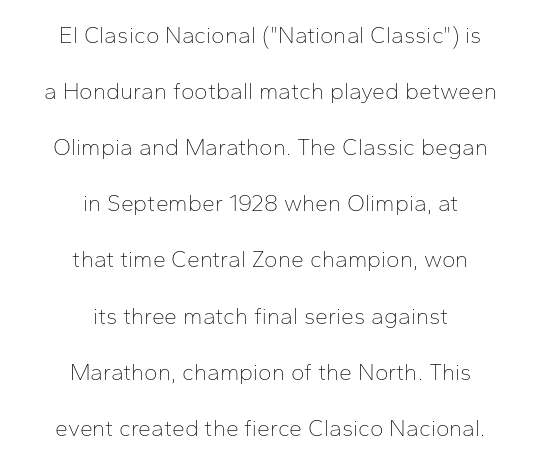
The letterforms sit at book weight or below. The rendering keeps characters at their native spacing. The line-height multiplier appears high, well above default. The glyphs are unaccompanied by any horizontal stroke below them. Horizontal alignment here is central, giving a formal, balanced look. When letters stand straight like this, we call the style roman or upright.
